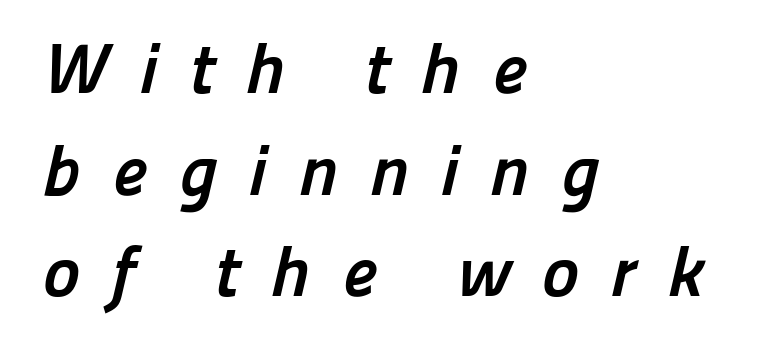
Font category for this specimen: sans-serif. Horizontally, the lines are justified to the leading edge only. The strip under each line holds only bare page. The rendering uses natural spacing where letterforms have individual widths. The face used here has the dense, thick strokes of a bold. Whoever set this chose a conventional vertical rhythm.
